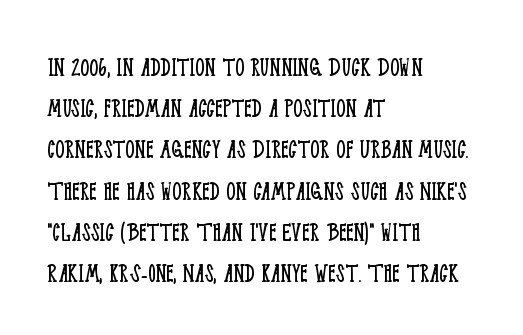
Q: Is the text bold? A: No.
Q: Is the text italic (slanted)? A: No, it is upright.
Q: Is the typeface a serif or a sans-serif typeface? A: Serif.
Q: Is the text underlined? A: No.
Q: How is the paragraph aligned? A: Left-aligned.
Q: Is the spacing between letters normal or unusually wide? A: Normal.
Q: Is the spacing between lines tight, normal or loose? A: Normal.
Q: Width (condensed, normal, or wide)? A: Condensed.
Q: Stroke contrast? A: Low.
Q: x-height? A: Large.
Q: Monospaced? A: No.
